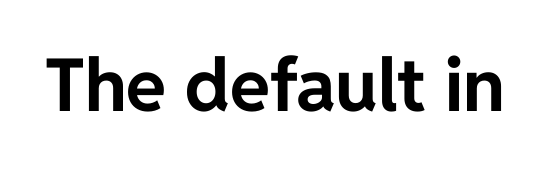
Q: Is the text bold? A: Yes.
Q: Is the text italic (slanted)? A: No, it is upright.
Q: Is the typeface a serif or a sans-serif typeface? A: Sans-serif.
Q: Is the text underlined? A: No.
Q: Is the spacing between letters normal or unusually wide? A: Normal.
Q: Width (condensed, normal, or wide)? A: Normal.
Q: Stroke contrast? A: Low.
Q: x-height? A: Medium.
Q: Monospaced? A: No.
